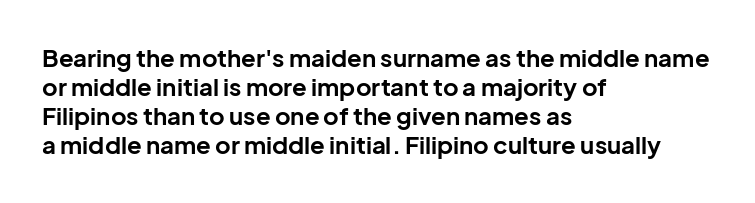
{"italic": "no", "bold": "yes", "underline": "no", "align": "left", "line_spacing_ratio": 1.21, "letter_spacing": "normal", "letter_spacing_em": 0.0, "glyph_px": 24}
